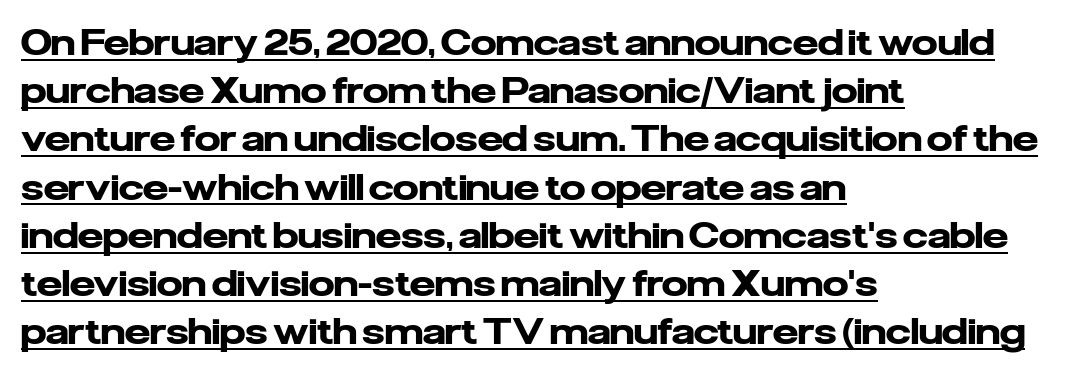
How would I describe the line gaps? Plain and ordinary. These lines carry a lot of weight — the face is fully bold. Unlike a traditional serif, this face leaves its strokes unadorned. This is underlined copy, the kind a proofreader might mark for attention. Typeset ragged right — the left edge is the straight one. The letters stand upright; this is a roman face.
